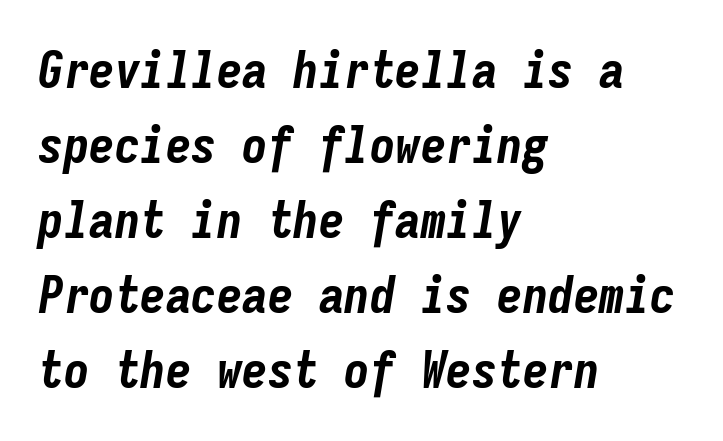
{"italic": "yes", "lean": "right", "slant_degrees": 9, "bold": "yes", "weight": "bold", "width": "condensed", "stroke_contrast": "low", "x_height": "medium", "monospaced": "yes", "underline": "no", "align": "left", "line_spacing": "normal", "line_spacing_ratio": 1.47, "letter_spacing": "normal", "letter_spacing_em": 0.0, "glyph_px": 51}
